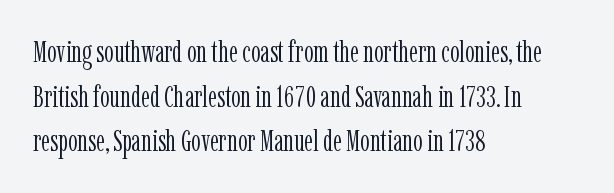
{"serif": "yes", "italic": "no", "bold": "no", "weight": "light", "width": "condensed", "stroke_contrast": "low", "x_height": "medium", "monospaced": "no", "underline": "no", "align": "left", "line_spacing": "normal", "line_spacing_ratio": 1.49, "letter_spacing": "normal", "letter_spacing_em": 0.0, "glyph_px": 30}
